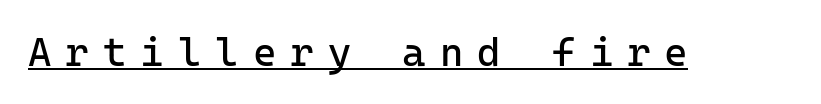
Q: Is the text bold? A: No.
Q: Is the text italic (slanted)? A: No, it is upright.
Q: Is the typeface a serif or a sans-serif typeface? A: Sans-serif.
Q: Is the text underlined? A: Yes.
Q: Is the spacing between letters normal or unusually wide? A: Unusually wide.
Q: Width (condensed, normal, or wide)? A: Normal.
Q: Stroke contrast? A: Low.
Q: x-height? A: Medium.
Q: Monospaced? A: Yes.
